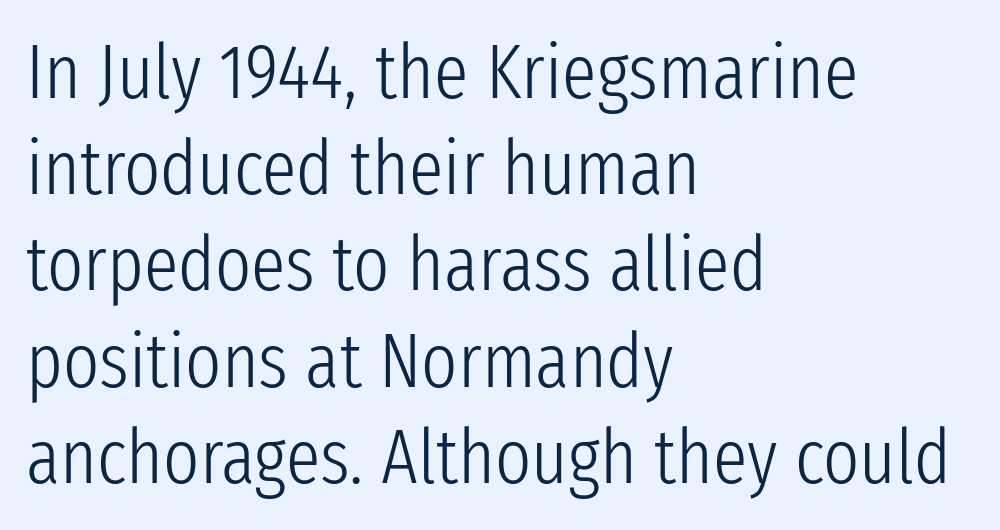
Heft: none added — not bold. Every row of glyphs begins at an identical x-position on the left. Posture: straight, roman, zero tilt. The leading is moderate, giving the passage an even texture.
